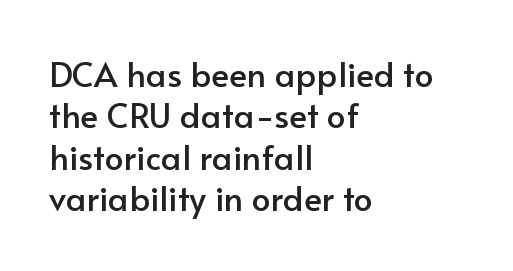
{"serif": "no", "italic": "no", "width": "normal", "stroke_contrast": "low", "x_height": "small", "monospaced": "no", "underline": "no", "align": "left", "line_spacing_ratio": 1.22, "letter_spacing": "normal", "letter_spacing_em": 0.0, "glyph_px": 34}
